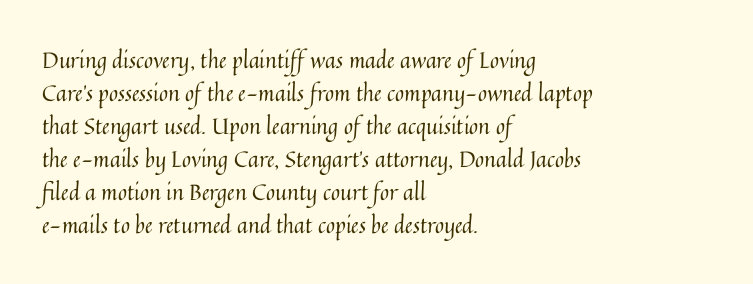
Q: Is the text bold? A: No.
Q: Is the text underlined? A: No.
Q: How is the paragraph aligned? A: Left-aligned.
Q: Is the spacing between letters normal or unusually wide? A: Normal.
Q: Is the spacing between lines tight, normal or loose? A: Normal.
